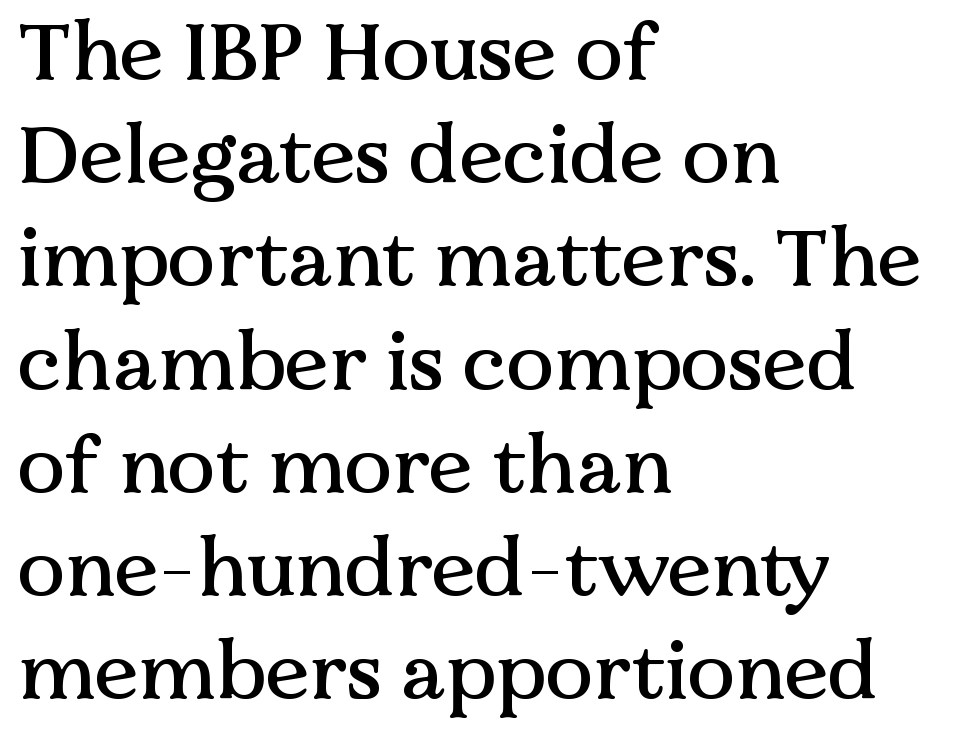
The image shows 80 px serif type, upright; set left-aligned, normal line spacing (1.29x), normal letter spacing, not underlined; medium stroke contrast and a medium x-height.
